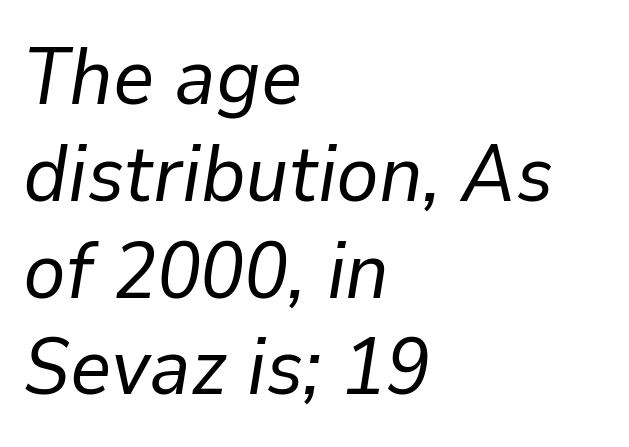
Proportional: the letters do not fall into vertical columns. Just letters on the line, the space beneath them empty. Horizontal alignment here is leftward, the default for most running prose. If you drew a line through each stem, it would be angled. The face used here is rendered with its standard letterfit. Vertical stems look standard width or narrower in stroke.
